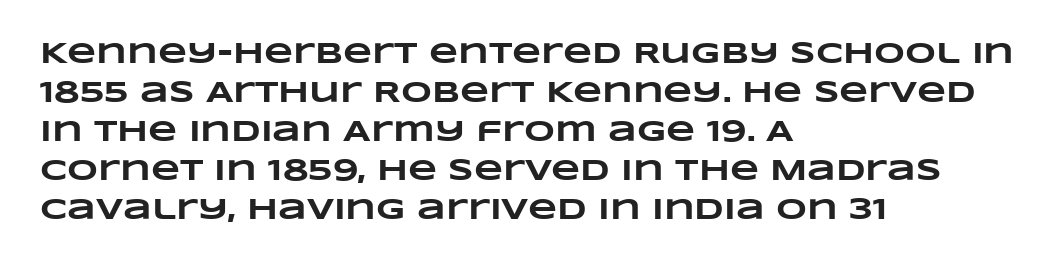
Q: Is the text bold? A: Yes.
Q: Is the text underlined? A: No.
Q: How is the paragraph aligned? A: Left-aligned.
Q: Is the spacing between letters normal or unusually wide? A: Normal.
Q: Is the spacing between lines tight, normal or loose? A: Normal.
Q: Width (condensed, normal, or wide)? A: Wide.
Q: Stroke contrast? A: Low.
Q: x-height? A: Large.
Q: Monospaced? A: No.
